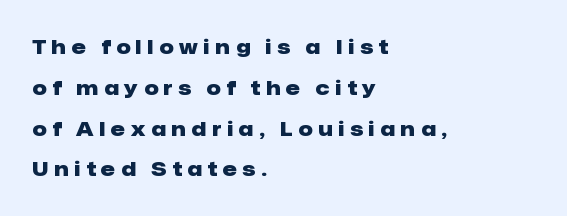
The image shows 20 px bold type, upright; set left-aligned, loose line spacing (2.04x), unusually wide letter spacing (+0.29 em), not underlined.
